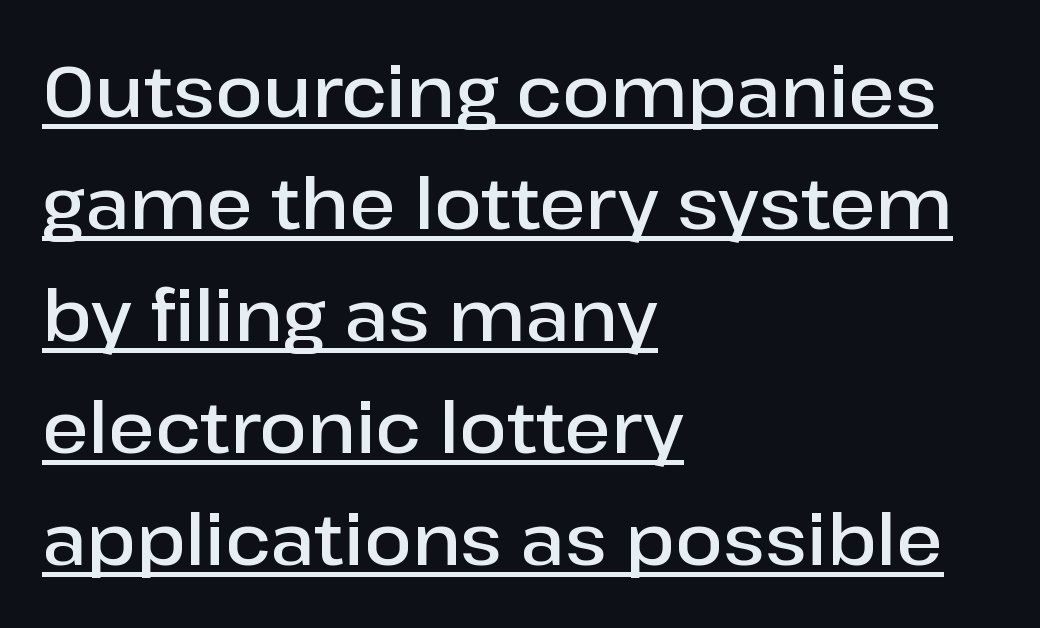
How are the letters spaced? Ordinarily, with no added tracking. The axis of the letterforms is exactly vertical. The face used here is proportionally spaced, like ordinary book or web type. The line-height multiplier appears to be the usual default. Notice how a bar underscores the lettering throughout. These lines carry some extra weight — a demibold, not a full bold.
